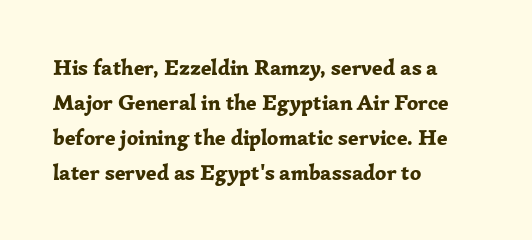
The image shows 22 px bold type, upright; set left-aligned, normal line spacing (1.59x), normal letter spacing, not underlined.
